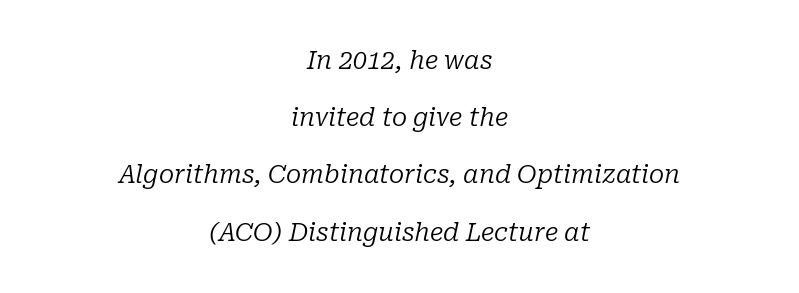
Q: Is the text bold? A: No.
Q: Is the text italic (slanted)? A: Yes, it leans right by about 10 degrees.
Q: Is the text underlined? A: No.
Q: How is the paragraph aligned? A: Centered.
Q: Is the spacing between letters normal or unusually wide? A: Normal.
Q: Is the spacing between lines tight, normal or loose? A: Loose.
